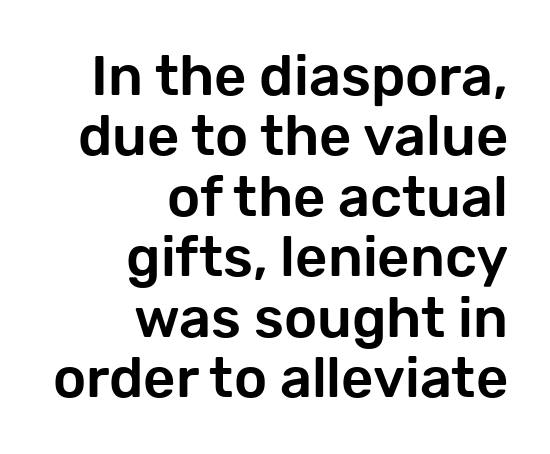
{"serif": "no", "italic": "no", "width": "normal", "stroke_contrast": "low", "x_height": "medium", "monospaced": "no", "underline": "no", "align": "right", "line_spacing": "tight", "line_spacing_ratio": 1.08, "letter_spacing": "normal", "letter_spacing_em": 0.0, "glyph_px": 56}
